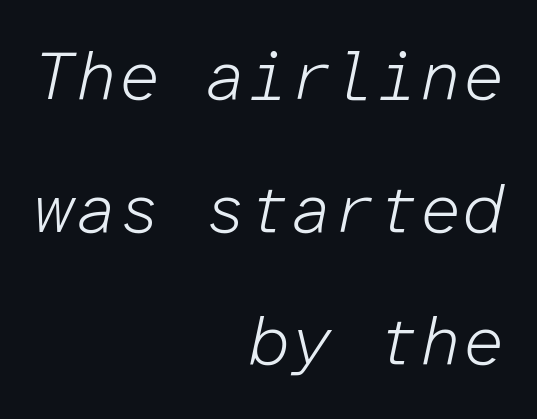
The image shows 68 px light type, italic (leaning right), monospaced; set right-aligned, loose line spacing (1.95x), normal letter spacing, not underlined; low stroke contrast and a medium x-height.
